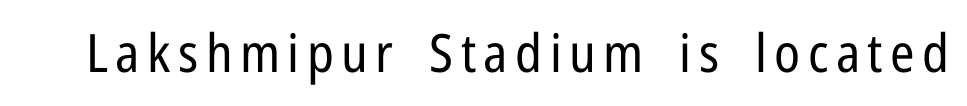
The image shows 53 px regular-weight, condensed sans-serif type, upright; set not underlined; low stroke contrast and a medium x-height.
